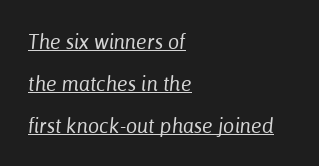
{"italic": "yes", "lean": "right", "slant_degrees": 6, "bold": "no", "underline": "yes", "align": "left", "line_spacing": "loose", "line_spacing_ratio": 2.1, "letter_spacing": "normal", "letter_spacing_em": 0.0, "glyph_px": 20}
